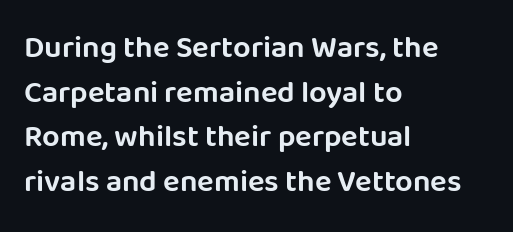
Q: Is the text italic (slanted)? A: No, it is upright.
Q: Is the typeface a serif or a sans-serif typeface? A: Sans-serif.
Q: Is the text underlined? A: No.
Q: How is the paragraph aligned? A: Left-aligned.
Q: Is the spacing between letters normal or unusually wide? A: Normal.
Q: Is the spacing between lines tight, normal or loose? A: Normal.
Q: Width (condensed, normal, or wide)? A: Normal.
Q: Stroke contrast? A: Low.
Q: x-height? A: Large.
Q: Monospaced? A: No.
